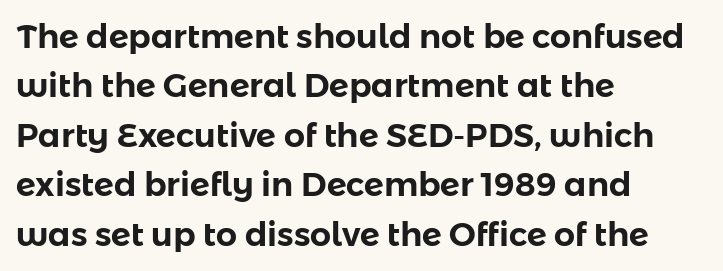
The image shows 33 px sans-serif type, upright; set left-aligned, normal line spacing (1.5x), normal letter spacing, not underlined; low stroke contrast and a medium x-height.
